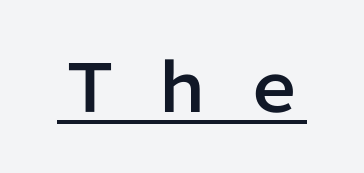
Q: Is the text italic (slanted)? A: No, it is upright.
Q: Is the typeface a serif or a sans-serif typeface? A: Sans-serif.
Q: Is the text underlined? A: Yes.
Q: Is the spacing between letters normal or unusually wide? A: Unusually wide.
Q: Width (condensed, normal, or wide)? A: Normal.
Q: Stroke contrast? A: Low.
Q: x-height? A: Medium.
Q: Monospaced? A: No.
